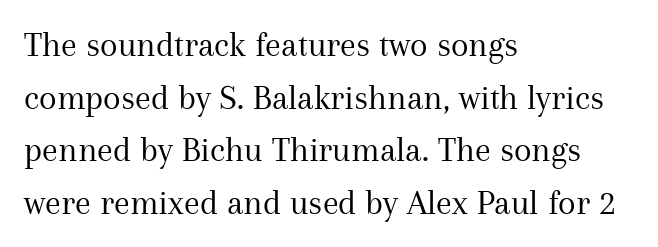
Type style note: has serifs. Leading: standard. Character widths vary here, with narrow letters taking less room than wide ones. A roman cut, with each character standing at attention. Summary of weight: not heavy and not bold.
